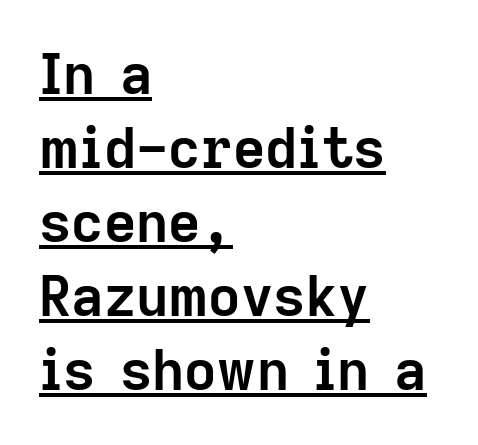
The image shows 56 px semibold sans-serif type, upright; set left-aligned, normal line spacing (1.32x), normal letter spacing, underlined; low stroke contrast and a medium x-height.
